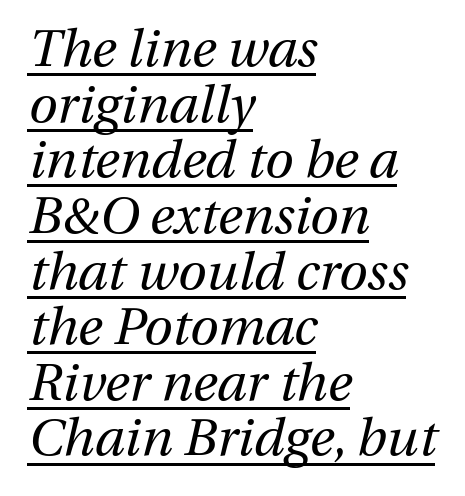
Q: Is the text bold? A: No.
Q: Is the text italic (slanted)? A: Yes, it leans right by about 13 degrees.
Q: Is the text underlined? A: Yes.
Q: How is the paragraph aligned? A: Left-aligned.
Q: Is the spacing between letters normal or unusually wide? A: Normal.
Q: Is the spacing between lines tight, normal or loose? A: Tight.
Q: Width (condensed, normal, or wide)? A: Normal.
Q: Stroke contrast? A: Medium.
Q: x-height? A: Medium.
Q: Monospaced? A: No.
